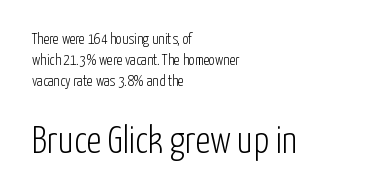
Q: Is the text bold? A: No.
Q: Is the text italic (slanted)? A: No, it is upright.
Q: Is the typeface a serif or a sans-serif typeface? A: Sans-serif.
Q: Is the text underlined? A: No.
Q: How is the paragraph aligned? A: Left-aligned.
Q: Is the spacing between letters normal or unusually wide? A: Normal.
Q: Is the spacing between lines tight, normal or loose? A: Normal.
Q: Which block of text is set in a larger size, the first (top) or the second (bottom)? A: The second (bottom) one.
Q: Width (condensed, normal, or wide)? A: Condensed.
Q: Stroke contrast? A: Low.
Q: x-height? A: Medium.
Q: Monospaced? A: No.
